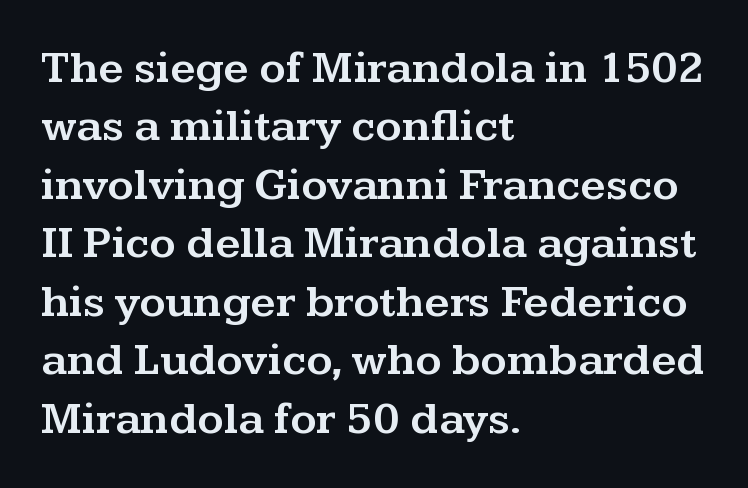
{"serif": "yes", "italic": "no", "width": "wide", "stroke_contrast": "medium", "x_height": "medium", "monospaced": "no", "underline": "no", "align": "left", "line_spacing": "normal", "line_spacing_ratio": 1.3, "letter_spacing": "normal", "letter_spacing_em": 0.0, "glyph_px": 45}
